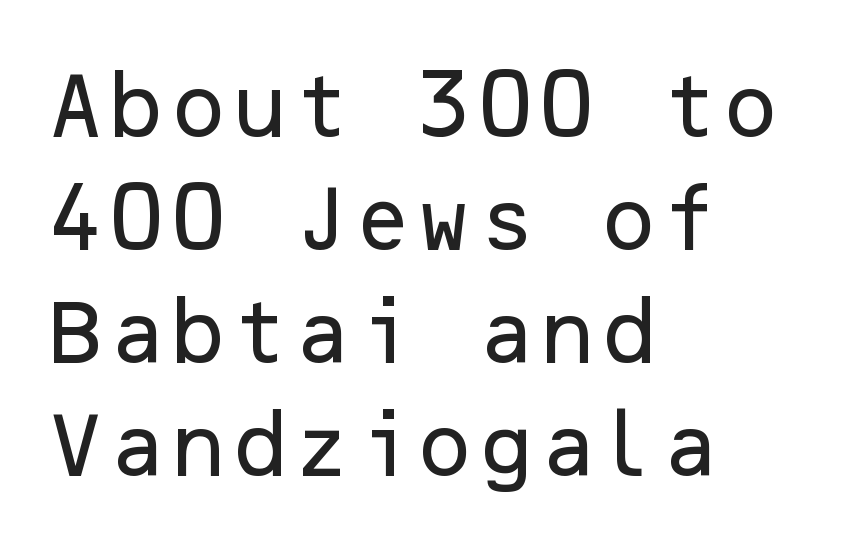
Only glyphs here, with clear space below each row. These lines sit exactly where default settings would place them. No feet cap the strokes, marking this as sans-serif type. The gaps between neighbouring characters are ordinary and unremarkable.
